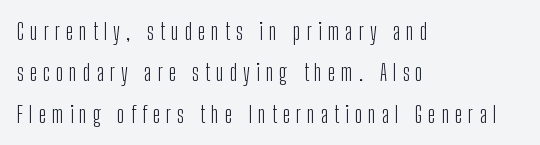
Q: Is the text bold? A: No.
Q: Is the text italic (slanted)? A: No, it is upright.
Q: Is the text underlined? A: No.
Q: How is the paragraph aligned? A: Left-aligned.
Q: Is the spacing between letters normal or unusually wide? A: Unusually wide.
